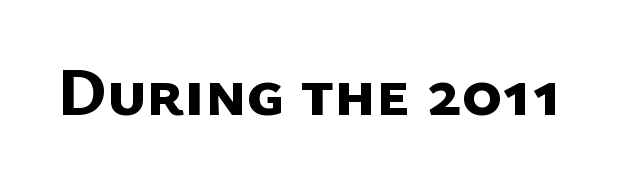
{"serif": "no", "bold": "yes", "weight": "bold", "width": "normal", "stroke_contrast": "low", "x_height": "medium", "monospaced": "no", "underline": "no", "letter_spacing": "normal", "letter_spacing_em": 0.0, "glyph_px": 68}
